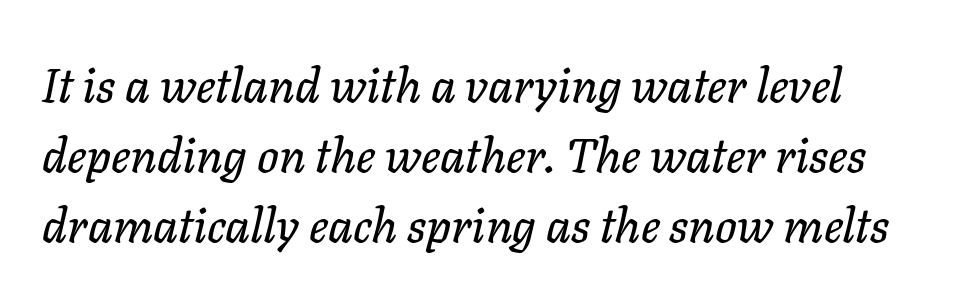
{"italic": "yes", "lean": "right", "slant_degrees": 11, "width": "normal", "stroke_contrast": "low", "x_height": "medium", "monospaced": "no", "underline": "no", "align": "left", "line_spacing": "normal", "line_spacing_ratio": 1.46, "letter_spacing": "normal", "letter_spacing_em": 0.0, "glyph_px": 48}
